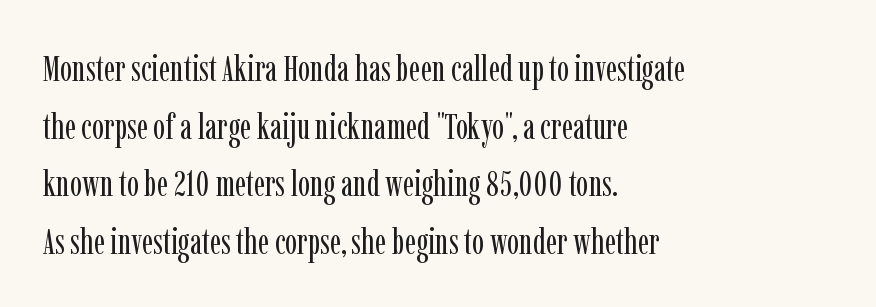
Q: Is the text bold? A: No.
Q: Is the text italic (slanted)? A: No, it is upright.
Q: Is the typeface a serif or a sans-serif typeface? A: Serif.
Q: Is the text underlined? A: No.
Q: How is the paragraph aligned? A: Left-aligned.
Q: Is the spacing between letters normal or unusually wide? A: Normal.
Q: Is the spacing between lines tight, normal or loose? A: Normal.
Q: Width (condensed, normal, or wide)? A: Condensed.
Q: Stroke contrast? A: Low.
Q: x-height? A: Medium.
Q: Monospaced? A: No.
